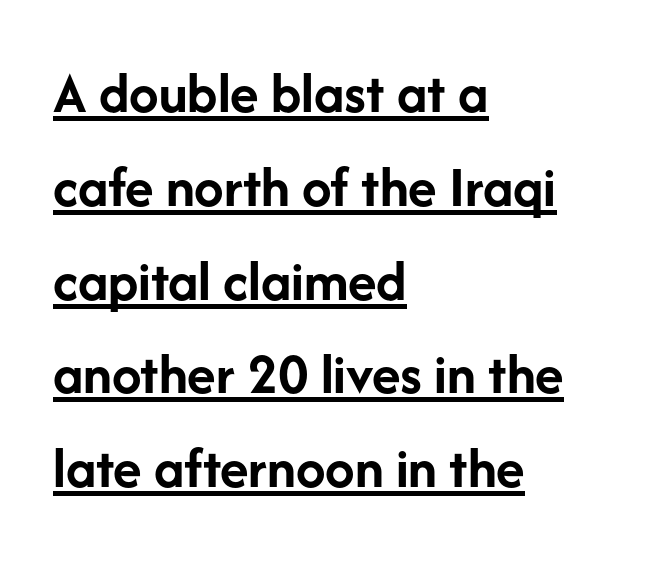
{"serif": "no", "italic": "no", "bold": "yes", "weight": "semibold", "width": "normal", "stroke_contrast": "low", "x_height": "medium", "monospaced": "no", "underline": "yes", "align": "left", "line_spacing": "normal", "line_spacing_ratio": 1.59, "letter_spacing": "normal", "letter_spacing_em": 0.0, "glyph_px": 59}
